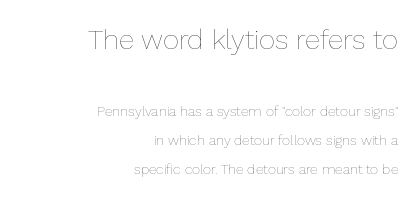
Q: Is the text bold? A: No.
Q: Is the text italic (slanted)? A: No, it is upright.
Q: Is the text underlined? A: No.
Q: How is the paragraph aligned? A: Right-aligned.
Q: Is the spacing between letters normal or unusually wide? A: Normal.
Q: Is the spacing between lines tight, normal or loose? A: Loose.
Q: Which block of text is set in a larger size, the first (top) or the second (bottom)? A: The first (top) one.
Q: Width (condensed, normal, or wide)? A: Normal.
Q: Stroke contrast? A: Low.
Q: x-height? A: Medium.
Q: Monospaced? A: No.
